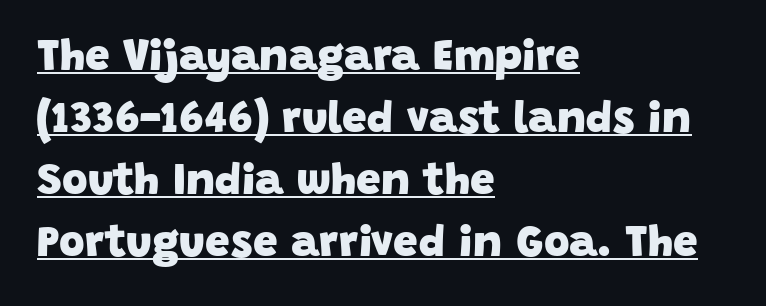
{"serif": "no", "bold": "yes", "weight": "heavy", "width": "normal", "stroke_contrast": "low", "x_height": "large", "monospaced": "no", "underline": "yes", "align": "left", "line_spacing": "normal", "line_spacing_ratio": 1.41, "letter_spacing": "normal", "letter_spacing_em": 0.0, "glyph_px": 44}
